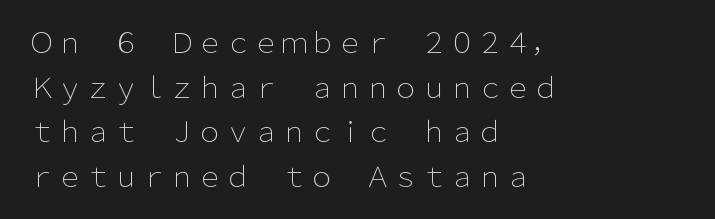
{"serif": "no", "italic": "no", "bold": "no", "weight": "light", "width": "normal", "stroke_contrast": "low", "x_height": "medium", "monospaced": "no", "underline": "no", "align": "left", "line_spacing": "normal", "line_spacing_ratio": 1.59, "letter_spacing": "normal", "letter_spacing_em": 0.0, "glyph_px": 28}
